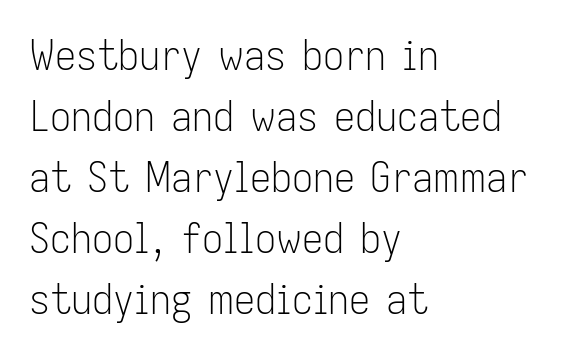
The image shows 42 px light, condensed sans-serif type, upright; set left-aligned, normal line spacing (1.45x), normal letter spacing, not underlined; low stroke contrast and a medium x-height.
